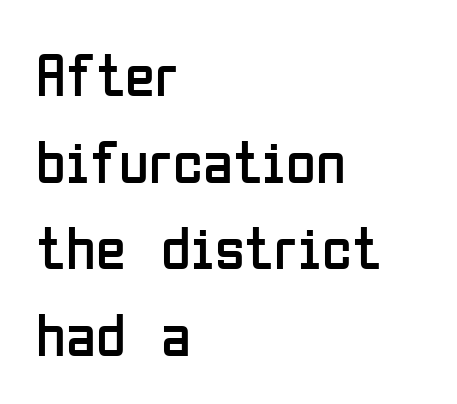
The image shows 61 px regular-weight, condensed sans-serif type, upright; set left-aligned, normal line spacing (1.42x), normal letter spacing, not underlined; low stroke contrast and a medium x-height.
